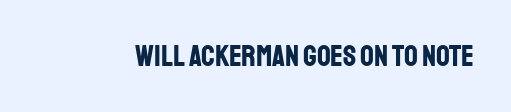
Q: Is the text bold? A: Yes.
Q: Is the text italic (slanted)? A: No, it is upright.
Q: Is the typeface a serif or a sans-serif typeface? A: Sans-serif.
Q: Is the text underlined? A: No.
Q: Is the spacing between letters normal or unusually wide? A: Normal.
Q: Width (condensed, normal, or wide)? A: Condensed.
Q: Stroke contrast? A: Low.
Q: x-height? A: Large.
Q: Monospaced? A: No.
